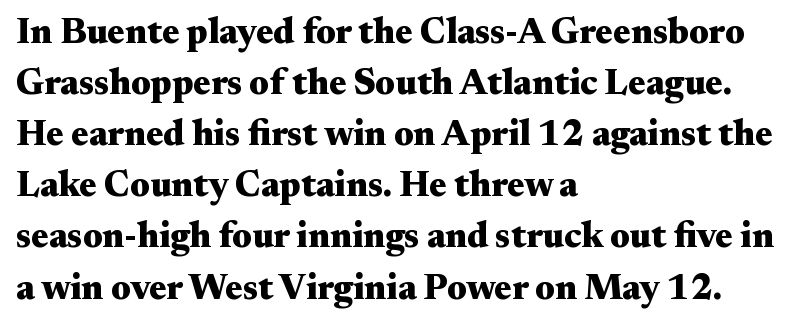
{"serif": "yes", "italic": "no", "bold": "yes", "weight": "heavy", "width": "wide", "stroke_contrast": "medium", "x_height": "small", "monospaced": "no", "underline": "no", "align": "left", "line_spacing": "normal", "line_spacing_ratio": 1.42, "letter_spacing": "normal", "letter_spacing_em": 0.0, "glyph_px": 36}
